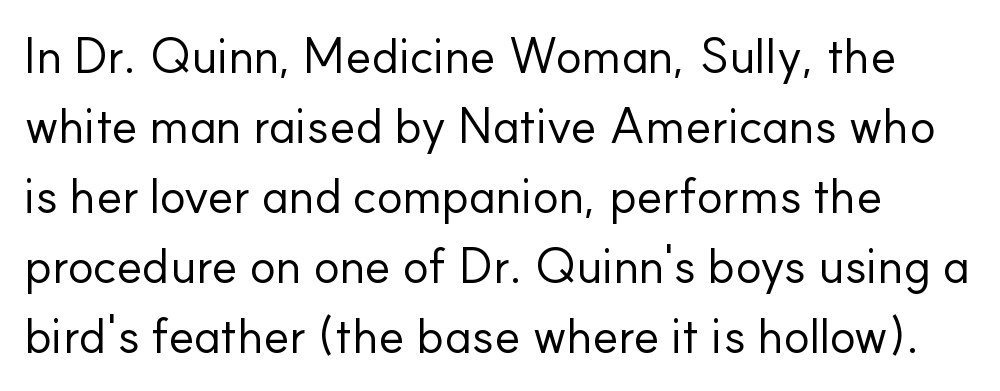
The image shows 49 px regular-weight sans-serif type, upright; set normal line spacing (1.43x), normal letter spacing, not underlined; low stroke contrast and a small x-height.
